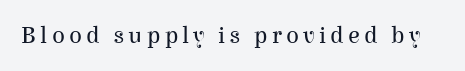
Q: Is the text bold? A: No.
Q: Is the text italic (slanted)? A: No, it is upright.
Q: Is the text underlined? A: No.
